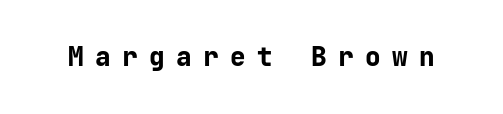
Q: Is the text bold? A: Yes.
Q: Is the text italic (slanted)? A: No, it is upright.
Q: Is the text underlined? A: No.
Q: Is the spacing between letters normal or unusually wide? A: Unusually wide.
